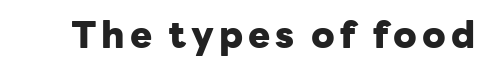
The image shows 37 px heavy sans-serif type, upright; set not underlined; low stroke contrast and a medium x-height.
